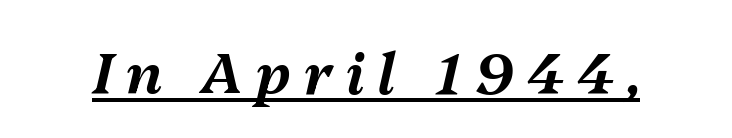
The image shows 57 px text type, italic (leaning right); set unusually wide letter spacing (+0.23 em), underlined; medium stroke contrast and a medium x-height.
